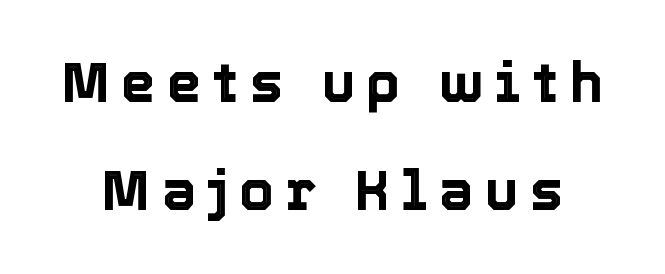
The image shows 55 px text type, upright; set loose line spacing (1.97x), unusually wide letter spacing (+0.21 em), not underlined; a medium x-height.
